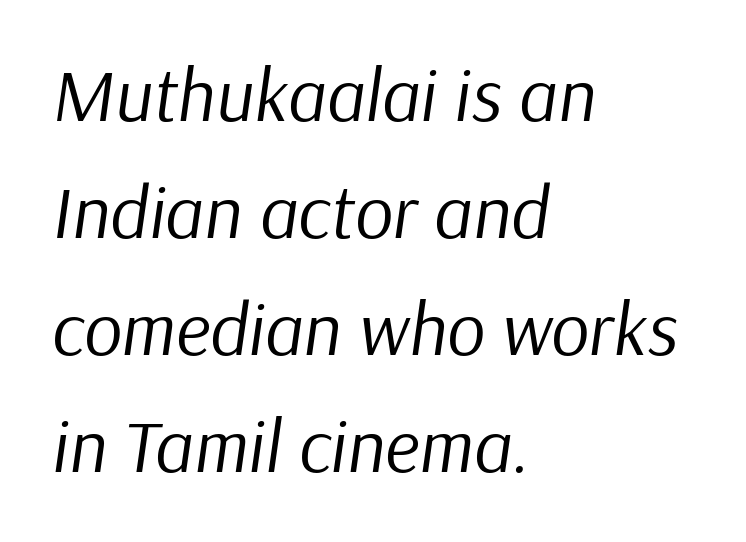
Q: Is the text bold? A: No.
Q: Is the text italic (slanted)? A: Yes, it leans right by about 9 degrees.
Q: Is the text underlined? A: No.
Q: How is the paragraph aligned? A: Left-aligned.
Q: Is the spacing between letters normal or unusually wide? A: Normal.
Q: Is the spacing between lines tight, normal or loose? A: Normal.
Q: Width (condensed, normal, or wide)? A: Normal.
Q: Stroke contrast? A: Low.
Q: x-height? A: Medium.
Q: Monospaced? A: No.
